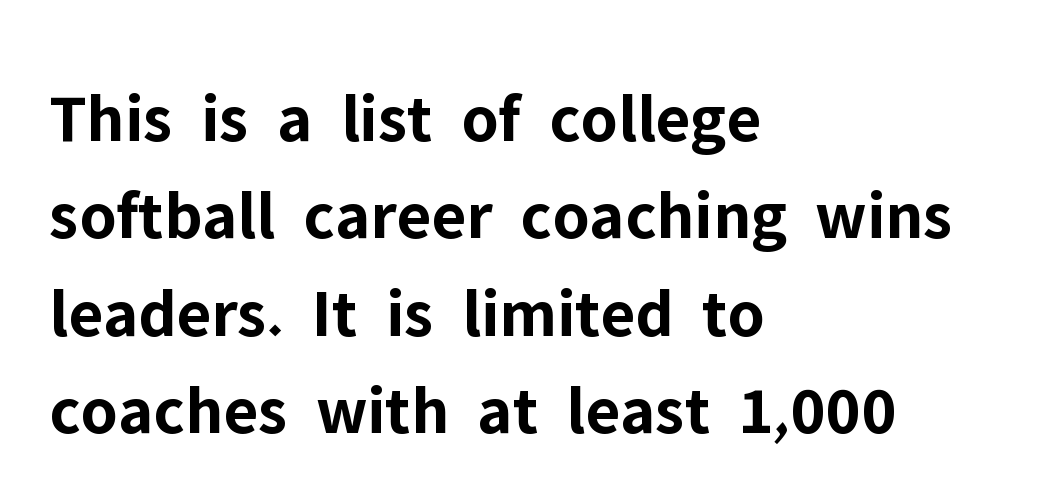
This rendering leaves character spacing at its baseline value. Which margin do the lines hug? The left one — the right edge is uneven. The glyphs are unaccompanied by any horizontal stroke below them. The rendering uses natural spacing where letterforms have individual widths.
